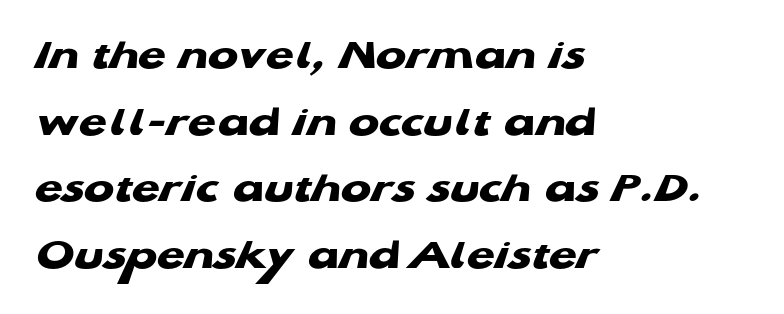
The image shows 45 px heavy, wide sans-serif type; set left-aligned, normal line spacing (1.48x), normal letter spacing, not underlined; low stroke contrast and a medium x-height.
